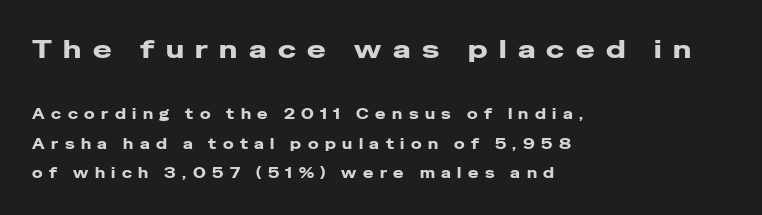
A typesetter would mark this as roman, not italic. Casual observation: everything's shoved over to the left. In this sample the first text group is rendered at the bigger scale. Vertical spacing — loose.
